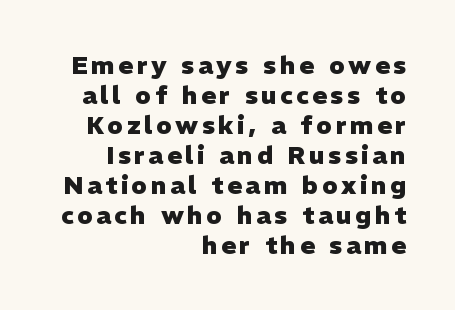
Q: Is the text bold? A: Yes.
Q: Is the text italic (slanted)? A: No, it is upright.
Q: Is the text underlined? A: No.
Q: How is the paragraph aligned? A: Right-aligned.
